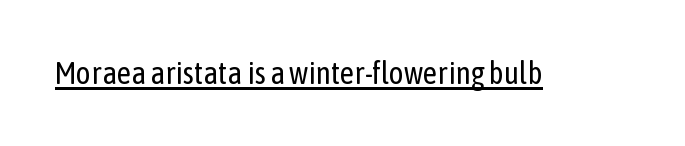
Q: Is the text bold? A: No.
Q: Is the text italic (slanted)? A: No, it is upright.
Q: Is the typeface a serif or a sans-serif typeface? A: Sans-serif.
Q: Is the text underlined? A: Yes.
Q: Is the spacing between letters normal or unusually wide? A: Normal.
Q: Width (condensed, normal, or wide)? A: Condensed.
Q: Stroke contrast? A: Low.
Q: x-height? A: Medium.
Q: Monospaced? A: No.
